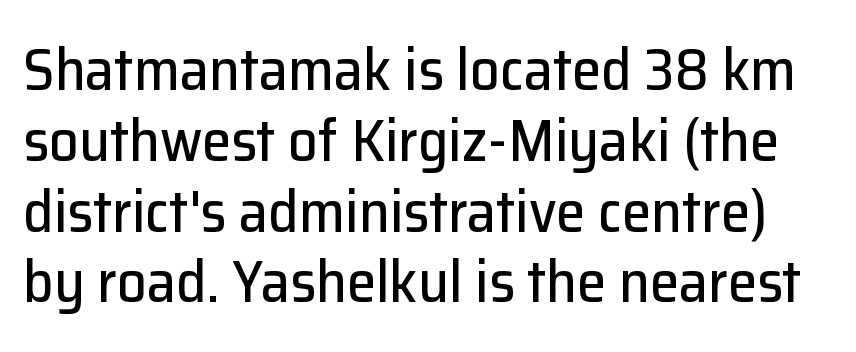
Tracking value appears to be zero — textbook default spacing. The type family on display is of the sans-serif kind. Spacing verdict: proportional, widths tailored to each character. The specimen omits any rule beneath the text block's lines. Upright lettering throughout.
